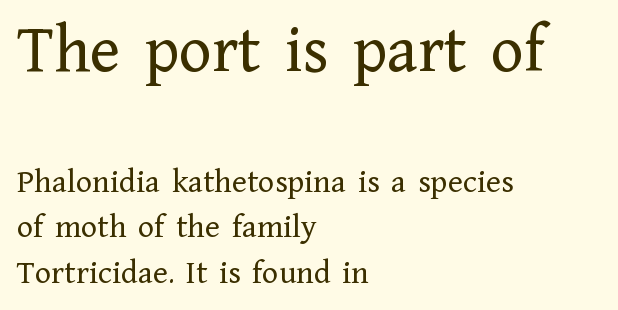
The glyphs are unaccompanied by any horizontal stroke below them. The typesetter chose a ragged-right arrangement here. This reads as an unemphasized weight, regular at the heaviest. Larger block? The one above; the one below is distinctly smaller. If you measured baseline to baseline, you'd find a middling distance. Examine the stroke ends and you'll spot serifs.
